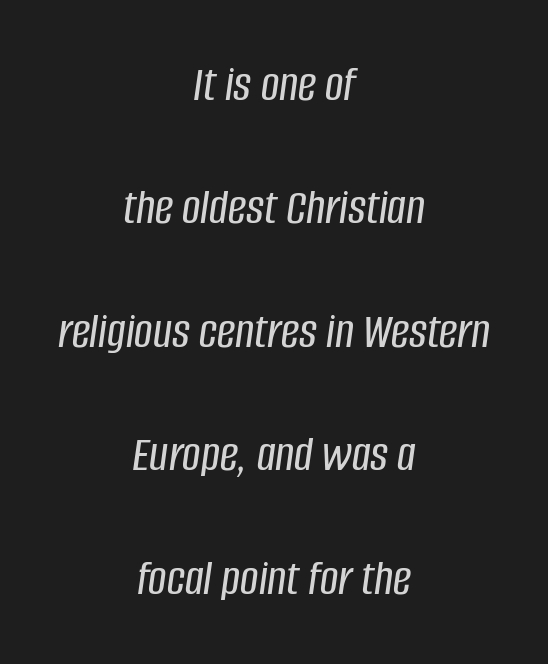
{"italic": "yes", "lean": "right", "slant_degrees": 8, "width": "condensed", "stroke_contrast": "low", "x_height": "large", "monospaced": "no", "underline": "no", "align": "center", "line_spacing": "loose", "line_spacing_ratio": 2.42, "letter_spacing": "normal", "letter_spacing_em": 0.0, "glyph_px": 51}
